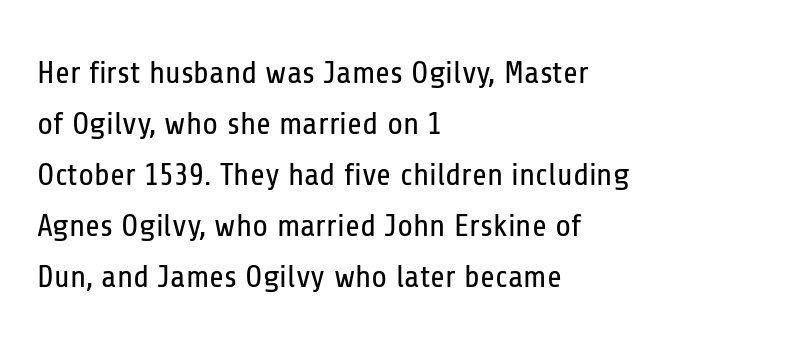
Compared with typical paragraphs, the rows here are spaced about the same. Upright lettering throughout. A typesetter would call this proportional, since set widths differ per character. Grotesque or geometric, the face here clearly has no serifs. This is not heavy type; no bold has been used.
